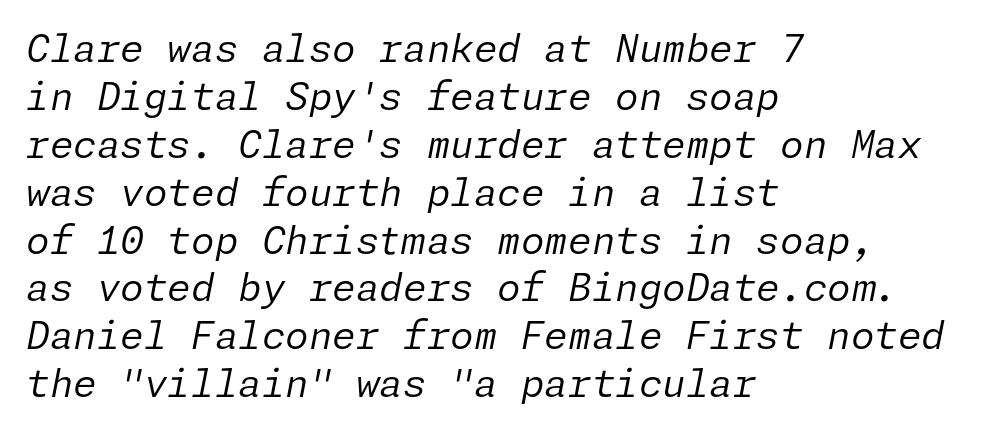
The image shows 38 px regular-weight type, italic (leaning right); set left-aligned, normal line spacing (1.26x), normal letter spacing, not underlined; low stroke contrast and a medium x-height.
